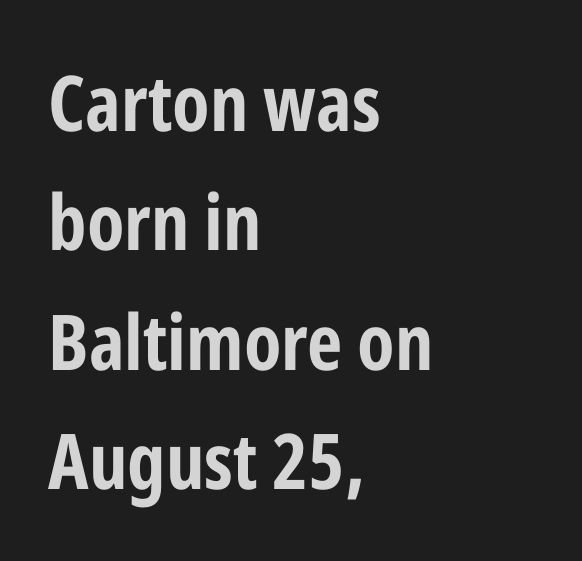
Q: Is the text bold? A: Yes.
Q: Is the text italic (slanted)? A: No, it is upright.
Q: Is the typeface a serif or a sans-serif typeface? A: Sans-serif.
Q: Is the text underlined? A: No.
Q: How is the paragraph aligned? A: Left-aligned.
Q: Is the spacing between letters normal or unusually wide? A: Normal.
Q: Is the spacing between lines tight, normal or loose? A: Normal.
Q: Width (condensed, normal, or wide)? A: Condensed.
Q: Stroke contrast? A: Low.
Q: x-height? A: Medium.
Q: Monospaced? A: No.
